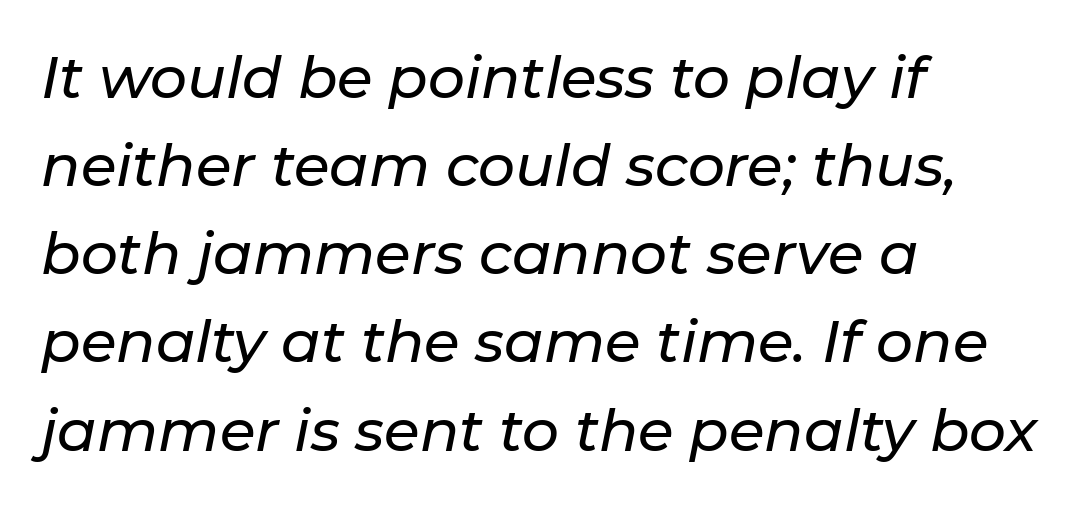
The image shows 58 px text type, italic (leaning right); set left-aligned, normal line spacing (1.52x), normal letter spacing, not underlined; low stroke contrast and a medium x-height.
